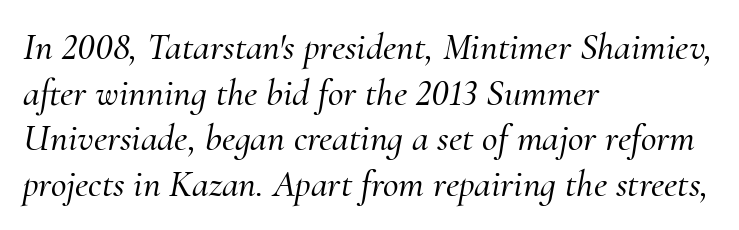
Short and long lines alike share a common starting point at left. Emphasis-style slanted type is in use. Observe the serifs anchoring each vertical stroke in this sample. The glyphs are unaccompanied by any horizontal stroke below them.
